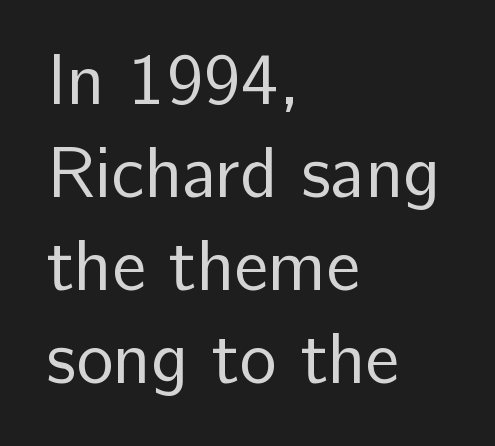
{"serif": "no", "italic": "no", "bold": "no", "weight": "regular", "width": "normal", "stroke_contrast": "low", "x_height": "medium", "monospaced": "no", "underline": "no", "align": "left", "line_spacing": "normal", "line_spacing_ratio": 1.31, "letter_spacing": "normal", "letter_spacing_em": 0.0, "glyph_px": 71}
